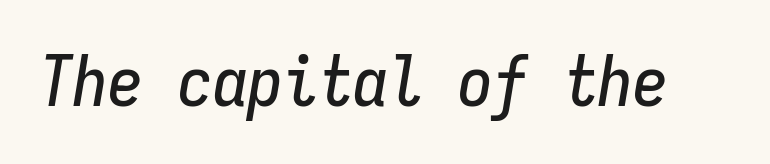
{"italic": "yes", "lean": "right", "slant_degrees": 9, "width": "condensed", "stroke_contrast": "low", "x_height": "medium", "monospaced": "yes", "underline": "no", "letter_spacing": "normal", "letter_spacing_em": 0.0, "glyph_px": 70}
